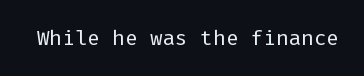
The passage shown is not underscored anywhere. The font's upright variant was chosen for this text. Stems here are at most as thick as an everyday book face. Observe the ordinary spacing: letters are neighbours, not strangers.
